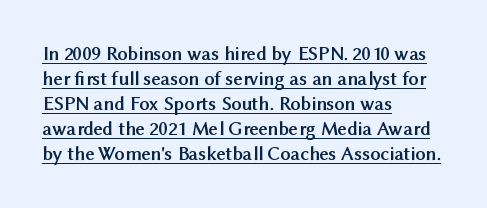
{"italic": "no", "bold": "yes", "underline": "yes", "align": "left", "line_spacing": "normal", "line_spacing_ratio": 1.25, "letter_spacing": "normal", "letter_spacing_em": 0.0, "glyph_px": 20}
